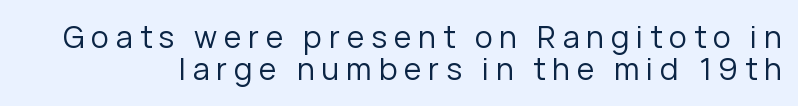
Q: Is the text bold? A: No.
Q: Is the text italic (slanted)? A: No, it is upright.
Q: Is the typeface a serif or a sans-serif typeface? A: Sans-serif.
Q: Is the text underlined? A: No.
Q: Is the spacing between letters normal or unusually wide? A: Unusually wide.
Q: Is the spacing between lines tight, normal or loose? A: Tight.
Q: Width (condensed, normal, or wide)? A: Normal.
Q: Stroke contrast? A: Low.
Q: x-height? A: Medium.
Q: Monospaced? A: No.
